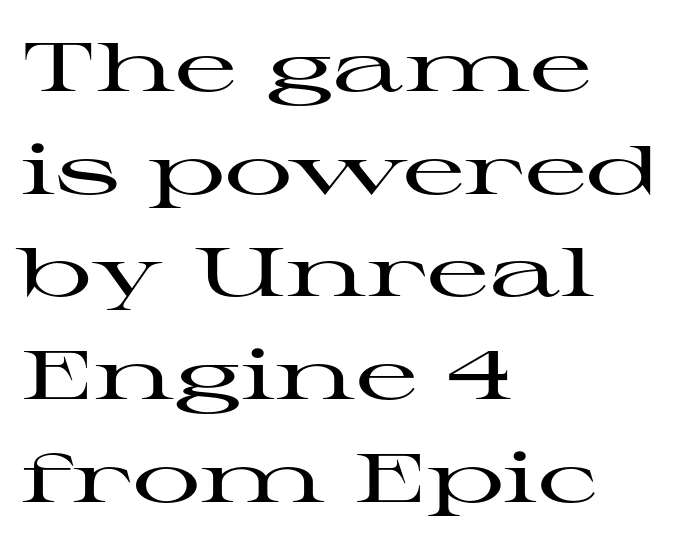
The passage shown is typed in a proportional face where columns would drift. Do the letters lean? They stand straight. Check the space under the baseline: it is left empty. This sample uses plain, unmodified letter spacing. Look at the bottom of the vertical strokes: they flare into serifs here.
